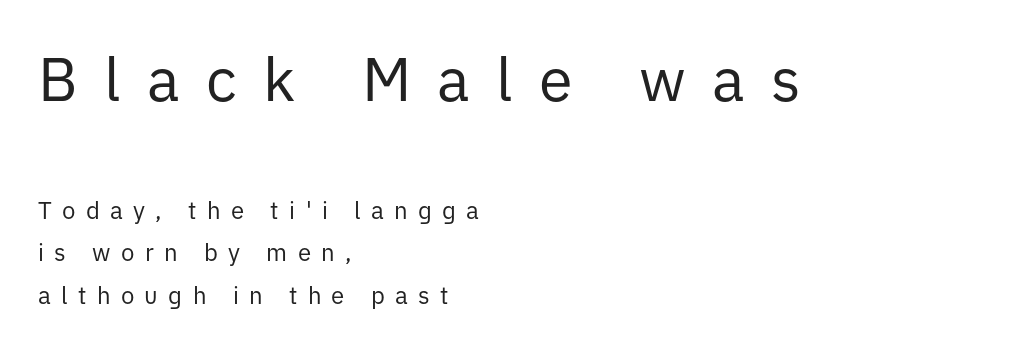
The image shows 61 px regular-weight sans-serif type, upright; set left-aligned, line spacing 1.76x, unusually wide letter spacing (+0.43 em), not underlined; the first (top) block is 2.54x larger; low stroke contrast and a medium x-height.
